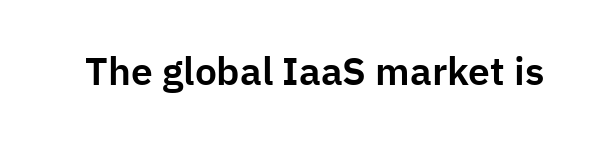
{"serif": "no", "italic": "no", "width": "normal", "stroke_contrast": "low", "x_height": "medium", "monospaced": "no", "underline": "no", "letter_spacing": "normal", "letter_spacing_em": 0.0, "glyph_px": 39}
